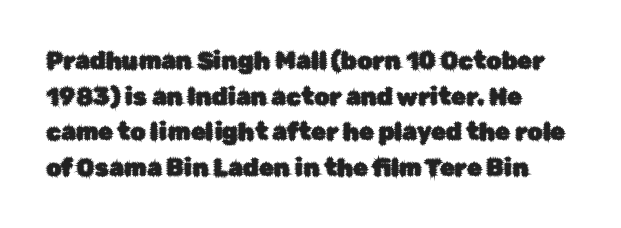
Glance below the letters and you will spot only blank space. It's the straight-up-and-down kind of type. There is no visible air inserted between adjacent glyphs. If you measured baseline to baseline, you'd find a middling distance.
